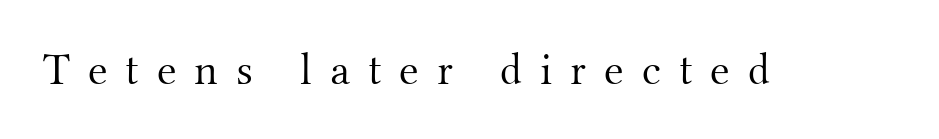
Q: Is the text bold? A: No.
Q: Is the text italic (slanted)? A: No, it is upright.
Q: Is the typeface a serif or a sans-serif typeface? A: Serif.
Q: Is the text underlined? A: No.
Q: Is the spacing between letters normal or unusually wide? A: Unusually wide.
Q: Width (condensed, normal, or wide)? A: Normal.
Q: Stroke contrast? A: Medium.
Q: x-height? A: Small.
Q: Monospaced? A: No.
